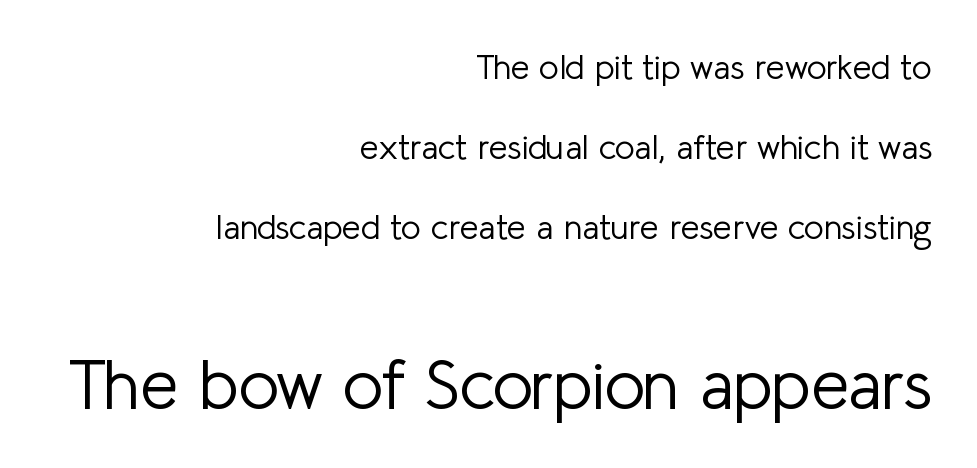
Q: Is the text bold? A: No.
Q: Is the text italic (slanted)? A: No, it is upright.
Q: Is the typeface a serif or a sans-serif typeface? A: Sans-serif.
Q: Is the text underlined? A: No.
Q: How is the paragraph aligned? A: Right-aligned.
Q: Is the spacing between letters normal or unusually wide? A: Normal.
Q: Is the spacing between lines tight, normal or loose? A: Loose.
Q: Which block of text is set in a larger size, the first (top) or the second (bottom)? A: The second (bottom) one.
Q: Width (condensed, normal, or wide)? A: Normal.
Q: Stroke contrast? A: Low.
Q: x-height? A: Medium.
Q: Monospaced? A: No.
